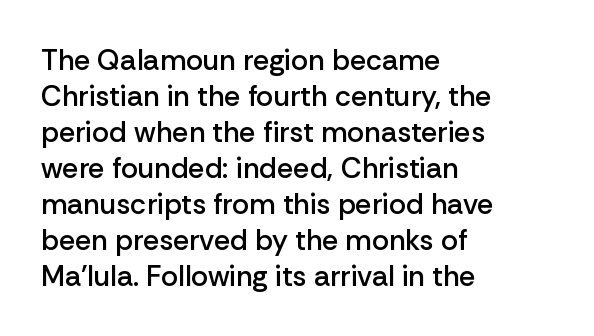
In terms of weight, the rendering is demibold, just under bold. A classic flush-left, rag-right setting is used for this passage. You can tell from the bare stems that sans-serif type was used. Designer's note — italics off, roman on. Each letter keeps its own natural width here, so spacing adapts to shape.
